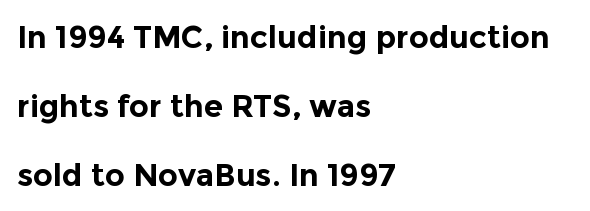
Q: Is the text bold? A: Yes.
Q: Is the text italic (slanted)? A: No, it is upright.
Q: Is the typeface a serif or a sans-serif typeface? A: Sans-serif.
Q: Is the text underlined? A: No.
Q: How is the paragraph aligned? A: Left-aligned.
Q: Is the spacing between letters normal or unusually wide? A: Normal.
Q: Is the spacing between lines tight, normal or loose? A: Loose.
Q: Width (condensed, normal, or wide)? A: Normal.
Q: x-height? A: Medium.
Q: Monospaced? A: No.
